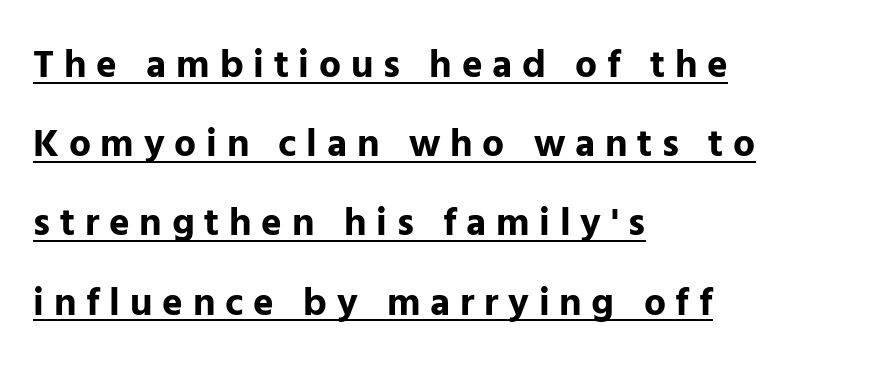
{"serif": "no", "italic": "no", "bold": "yes", "weight": "bold", "width": "normal", "stroke_contrast": "low", "x_height": "medium", "monospaced": "no", "underline": "yes", "align": "left", "line_spacing": "loose", "line_spacing_ratio": 2.03, "letter_spacing": "wide", "letter_spacing_em": 0.25, "glyph_px": 39}
